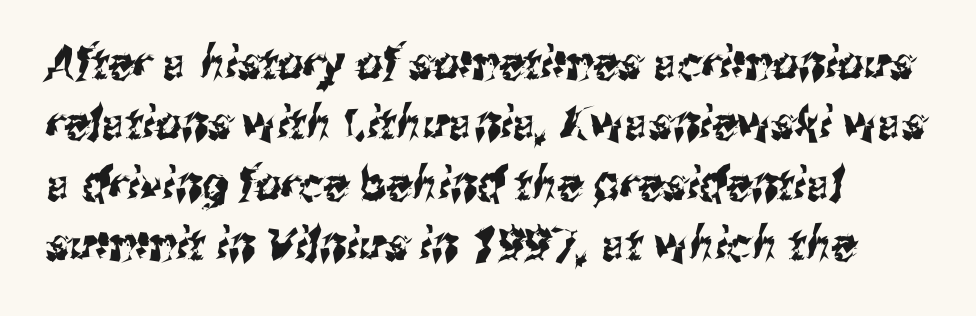
This sample uses plain, unmodified letter spacing. This rendering features lettering with no underline. You could not count columns in this text — the font is proportionally spaced. Leading matches the norm, producing a regular column. Which margin do the lines hug? The left one — the right edge is uneven. In terms of letterform style, serifs are entirely absent.
